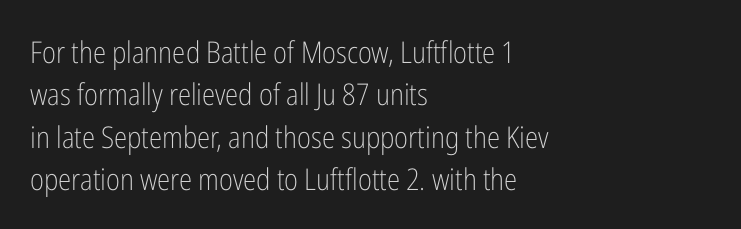
Q: Is the text bold? A: No.
Q: Is the text italic (slanted)? A: No, it is upright.
Q: Is the typeface a serif or a sans-serif typeface? A: Sans-serif.
Q: Is the text underlined? A: No.
Q: How is the paragraph aligned? A: Left-aligned.
Q: Is the spacing between letters normal or unusually wide? A: Normal.
Q: Is the spacing between lines tight, normal or loose? A: Normal.
Q: Width (condensed, normal, or wide)? A: Condensed.
Q: Stroke contrast? A: Low.
Q: x-height? A: Medium.
Q: Monospaced? A: No.
